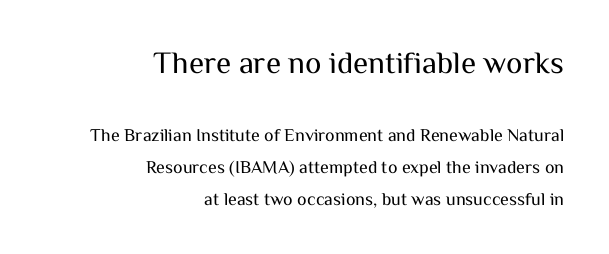
{"serif": "no", "italic": "no", "bold": "no", "weight": "regular", "width": "normal", "stroke_contrast": "medium", "x_height": "medium", "monospaced": "no", "underline": "no", "align": "right", "line_spacing_ratio": 1.78, "letter_spacing": "normal", "letter_spacing_em": 0.0, "larger_block": "first", "size_ratio": 1.72, "glyph_px": 31}
